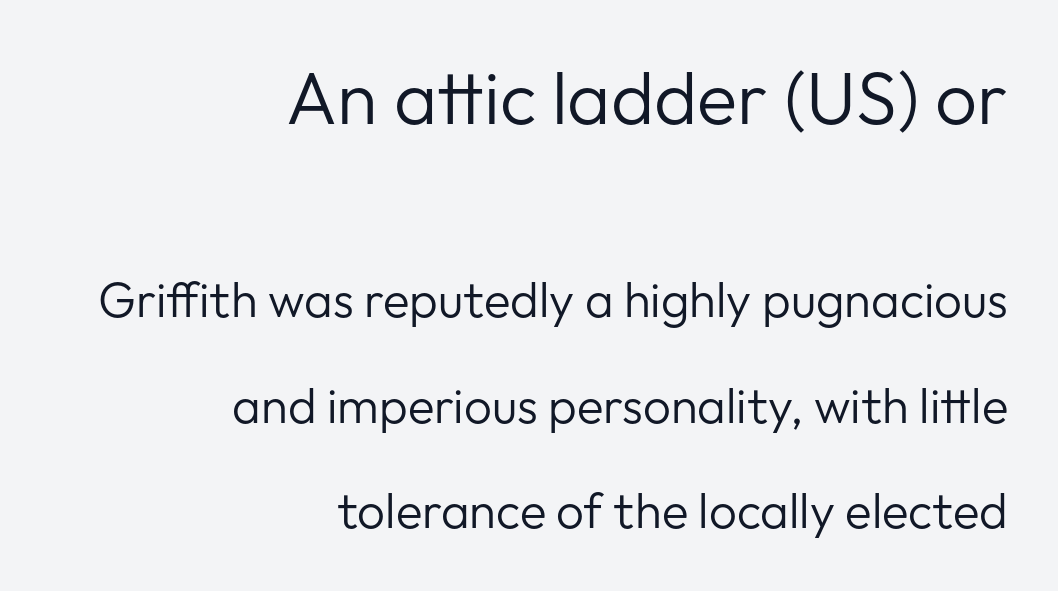
The image shows 74 px regular-weight sans-serif type, upright; set right-aligned, loose line spacing (2.15x), normal letter spacing, not underlined; the first (top) block is 1.51x larger; low stroke contrast and a medium x-height.
